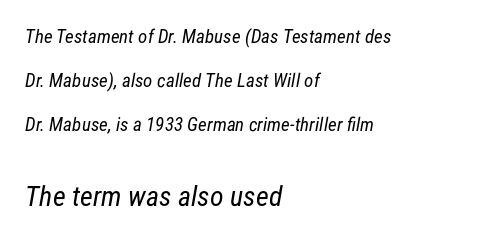
{"serif": "no", "bold": "no", "weight": "regular", "width": "condensed", "stroke_contrast": "low", "x_height": "medium", "monospaced": "no", "underline": "no", "align": "left", "line_spacing": "loose", "line_spacing_ratio": 2.32, "letter_spacing": "normal", "letter_spacing_em": 0.0, "larger_block": "second", "size_ratio": 1.47, "glyph_px": 28}
